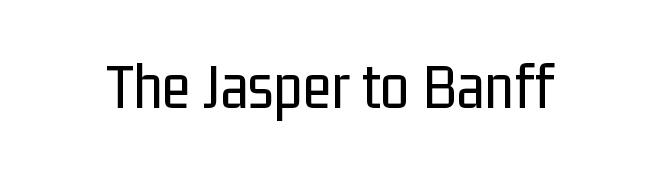
Ascenders rise straight up at ninety degrees. The gap between lines stays unmarked. The typeface chosen for these lines omits serifs. Here the designer chose a conventional face with non-uniform glyph widths. What stands out about the letter spacing? Nothing — it is the standard amount.
